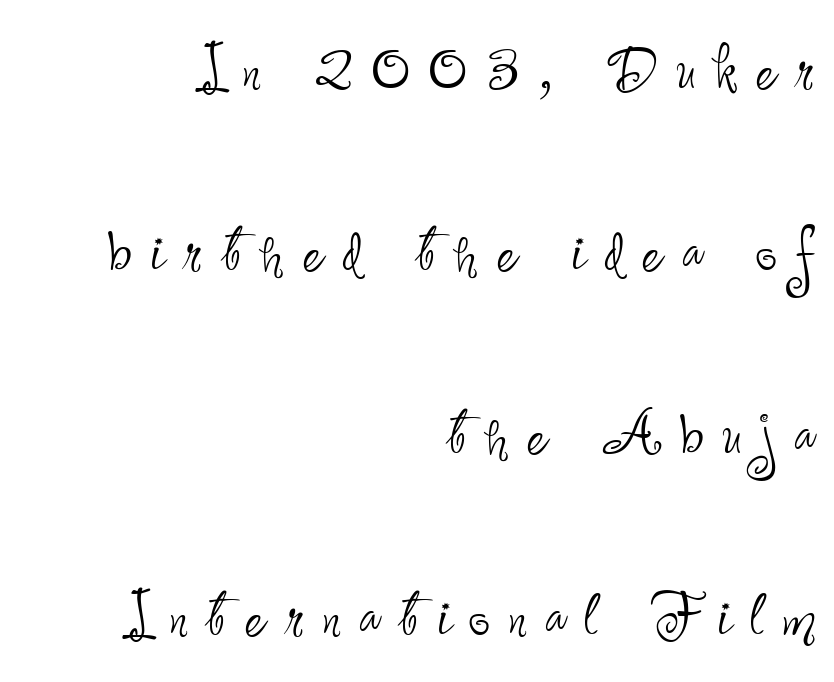
The image shows 76 px thin, condensed sans-serif type; set right-aligned, loose line spacing (2.4x), unusually wide letter spacing (+0.24 em), not underlined; low stroke contrast and a small x-height.
